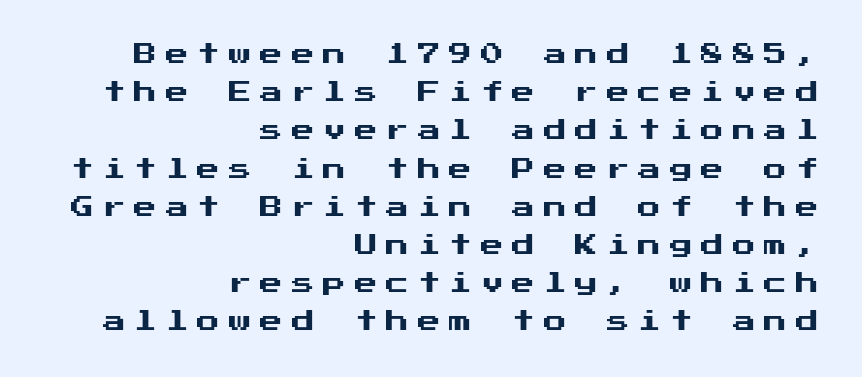
{"italic": "no", "underline": "no", "align": "right", "line_spacing": "normal", "line_spacing_ratio": 1.66, "letter_spacing": "wide", "letter_spacing_em": 0.37, "glyph_px": 23}
